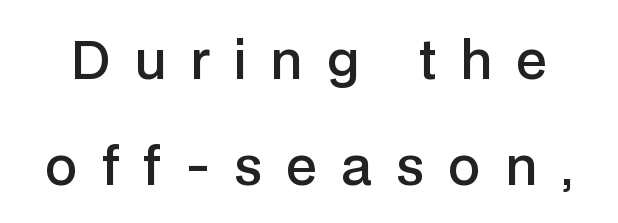
The block of text is sparse from top to bottom, with ample space between rows. Beneath every word, the page is bare. Each letter keeps its own natural width here, so spacing adapts to shape. The typeface chosen for these lines omits serifs.
